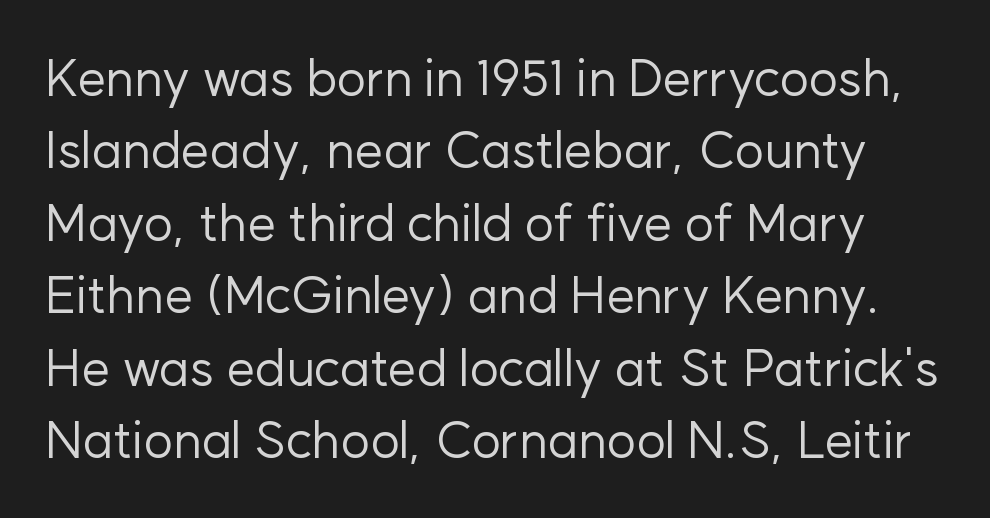
The image shows 51 px regular-weight sans-serif type, upright; set normal line spacing (1.42x), normal letter spacing, not underlined; low stroke contrast and a medium x-height.
